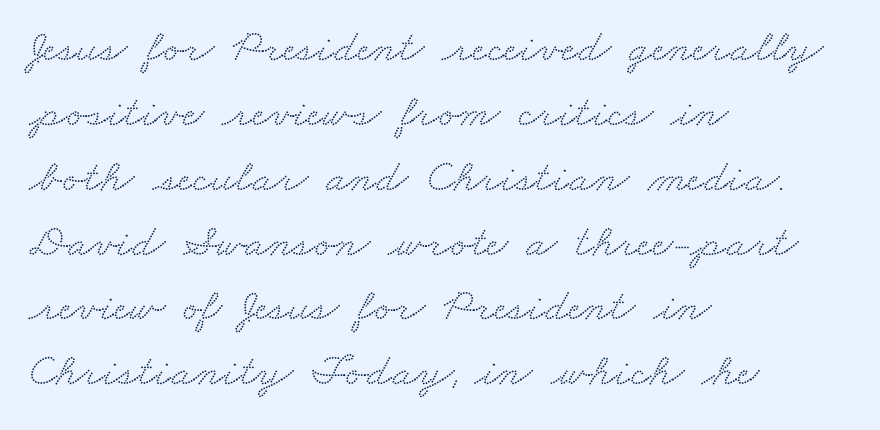
The image shows 46 px wide serif type; set left-aligned, normal line spacing (1.41x), normal letter spacing, not underlined; medium stroke contrast and a small x-height.
